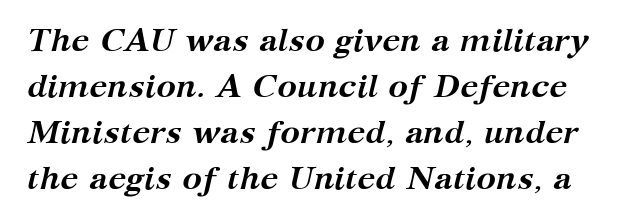
The whole block is typeset with a tilt. Type without underlining. Inter-character spacing is left at the font's built-in metrics. I'd call this a serif setting — the letters wear small feet. This sample has the flowing, uneven cadence of proportional lettering. Typographic density is high because the face is bold.
